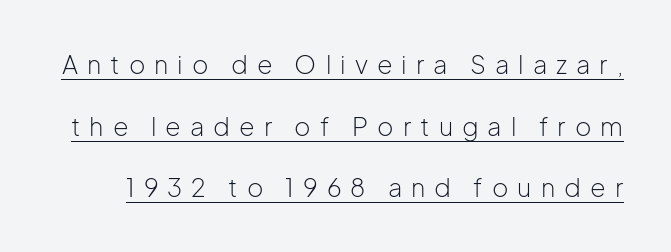
Q: Is the text bold? A: No.
Q: Is the text italic (slanted)? A: No, it is upright.
Q: Is the text underlined? A: Yes.
Q: Is the spacing between letters normal or unusually wide? A: Unusually wide.
Q: Is the spacing between lines tight, normal or loose? A: Loose.
